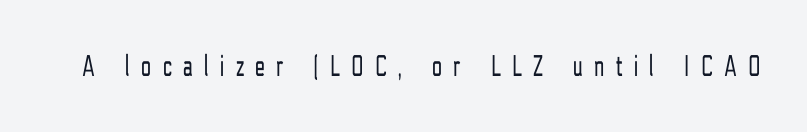
The image shows 31 px light, condensed sans-serif type, upright; set unusually wide letter spacing (+0.38 em), not underlined; low stroke contrast and a medium x-height.
